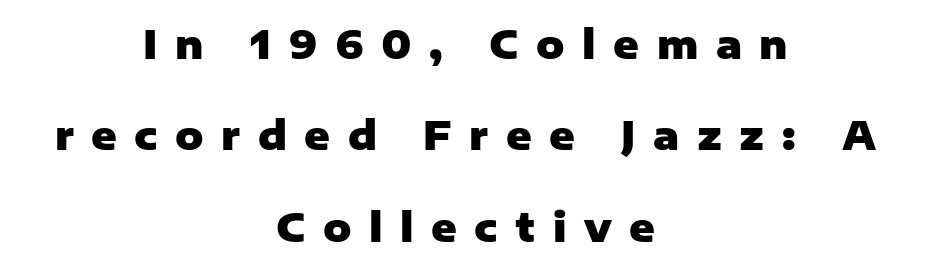
Underline: absent. Note the varied advance widths — an 'i' is clearly narrower than an 'm'. Strong, thick strokes mark this as bold type. Each new line begins a long way beneath the previous one. A roman cut, with each character standing at attention.
